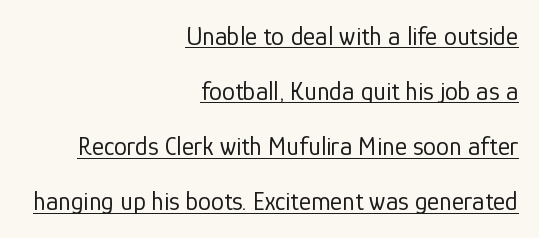
{"italic": "no", "bold": "no", "underline": "yes", "align": "right", "line_spacing": "loose", "line_spacing_ratio": 2.12, "letter_spacing": "normal", "letter_spacing_em": 0.0, "glyph_px": 26}
